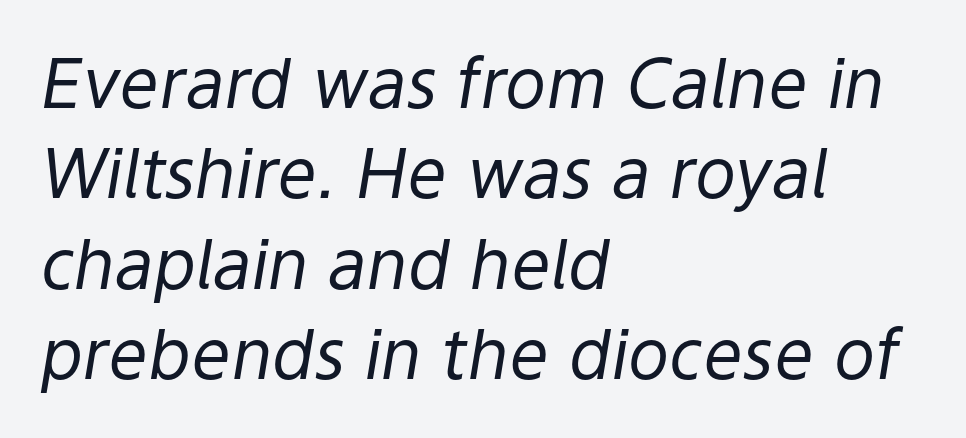
{"italic": "yes", "lean": "right", "slant_degrees": 9, "bold": "no", "weight": "regular", "width": "normal", "stroke_contrast": "low", "x_height": "medium", "monospaced": "no", "underline": "no", "align": "left", "line_spacing": "normal", "line_spacing_ratio": 1.31, "letter_spacing": "normal", "letter_spacing_em": 0.0, "glyph_px": 69}
